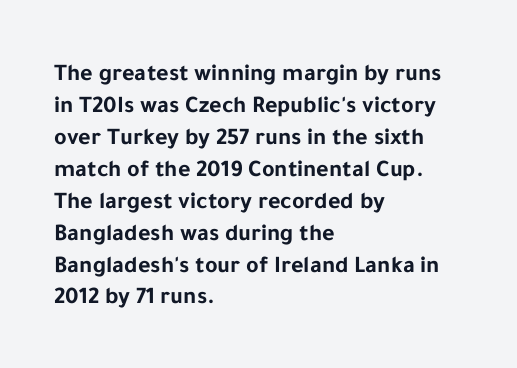
{"italic": "no", "bold": "yes", "underline": "no", "align": "left", "line_spacing": "normal", "line_spacing_ratio": 1.33, "letter_spacing": "normal", "letter_spacing_em": 0.0, "glyph_px": 24}
